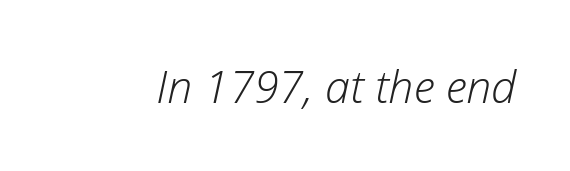
Spacing between characters is what you'd get straight out of the box. Beneath every word, the page is bare. Characters are canted at an angle relative to the baseline's perpendicular. Think standard paragraph weight, or any step lighter than that.
